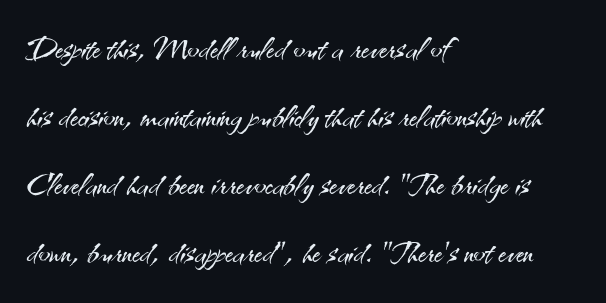
{"serif": "no", "bold": "no", "weight": "light", "width": "normal", "stroke_contrast": "medium", "x_height": "small", "monospaced": "no", "underline": "no", "align": "left", "line_spacing": "normal", "line_spacing_ratio": 1.58, "letter_spacing": "normal", "letter_spacing_em": 0.0, "glyph_px": 43}
